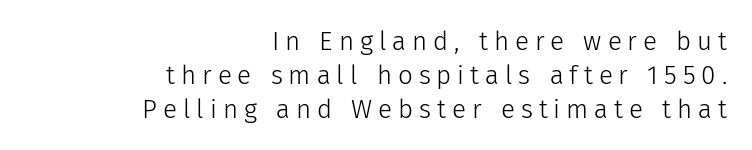
Q: Is the text bold? A: No.
Q: Is the text italic (slanted)? A: No, it is upright.
Q: Is the text underlined? A: No.
Q: How is the paragraph aligned? A: Right-aligned.
Q: Is the spacing between letters normal or unusually wide? A: Unusually wide.
Q: Is the spacing between lines tight, normal or loose? A: Normal.
